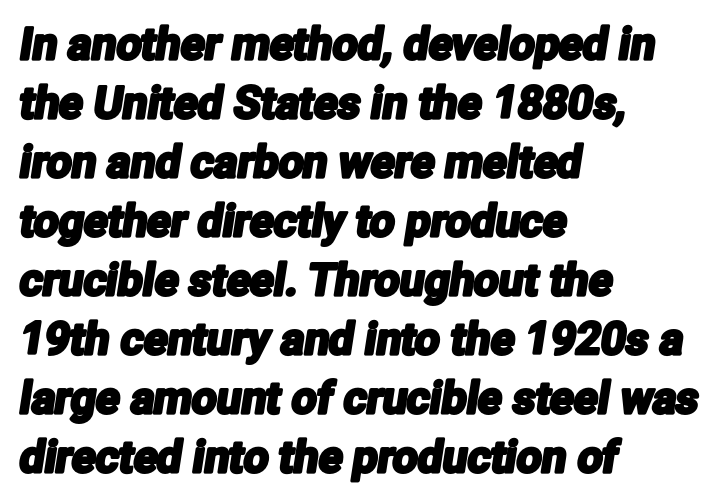
The letters advance in unequal steps, a hallmark of proportional type. Inter-character spacing is left at the font's built-in metrics. Horizontal bands of white between lines are of average thickness. A sans-serif font was chosen for this passage. The baseline area is clear. Horizontal alignment here is leftward, the default for most running prose.
